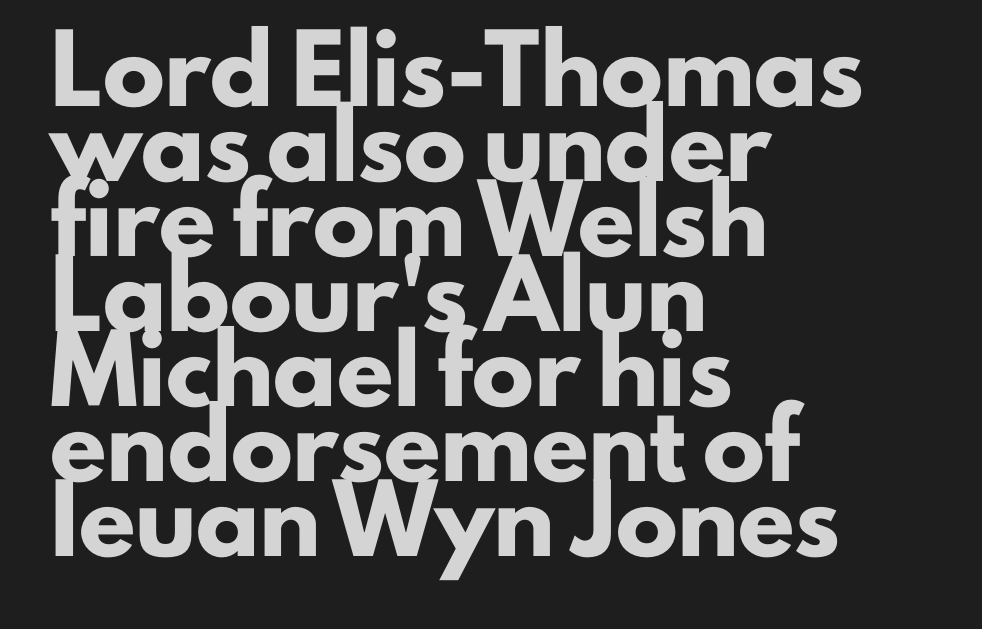
{"serif": "no", "italic": "no", "bold": "yes", "weight": "heavy", "width": "normal", "stroke_contrast": "low", "x_height": "small", "monospaced": "no", "underline": "no", "align": "left", "line_spacing_ratio": 1.21, "letter_spacing": "normal", "letter_spacing_em": 0.0, "glyph_px": 62}
